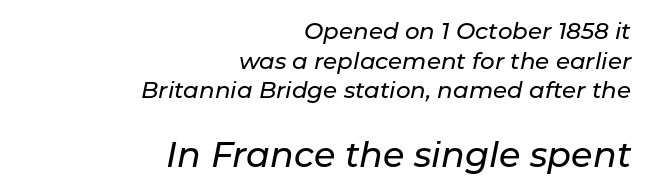
The image shows 35 px text type, italic (leaning right); set right-aligned, normal line spacing (1.29x), normal letter spacing, not underlined; the second (bottom) block is 1.52x larger; low stroke contrast and a medium x-height.
